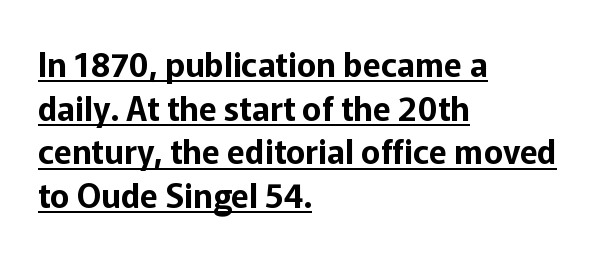
The image shows 33 px sans-serif type, upright; set left-aligned, normal line spacing (1.32x), normal letter spacing, underlined; low stroke contrast and a medium x-height.
